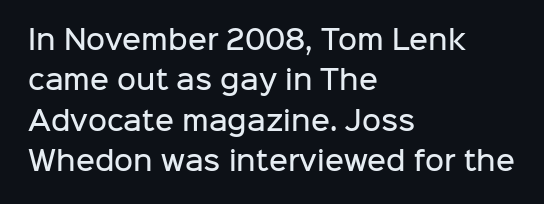
Posture: vertical. No word sits above an underline. Its strokes are somewhat broadened, the hallmark of semibold type. How are the letters spaced? Ordinarily, with no added tracking.
